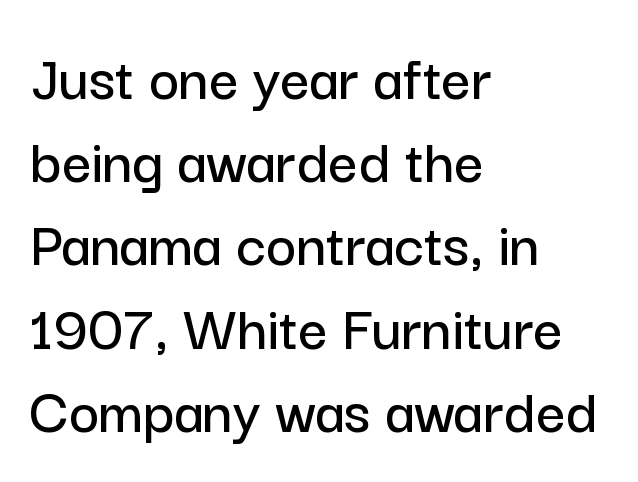
Q: Is the text italic (slanted)? A: No, it is upright.
Q: Is the typeface a serif or a sans-serif typeface? A: Sans-serif.
Q: Is the text underlined? A: No.
Q: How is the paragraph aligned? A: Left-aligned.
Q: Is the spacing between letters normal or unusually wide? A: Normal.
Q: Is the spacing between lines tight, normal or loose? A: Normal.
Q: Width (condensed, normal, or wide)? A: Normal.
Q: Stroke contrast? A: Low.
Q: x-height? A: Medium.
Q: Monospaced? A: No.
